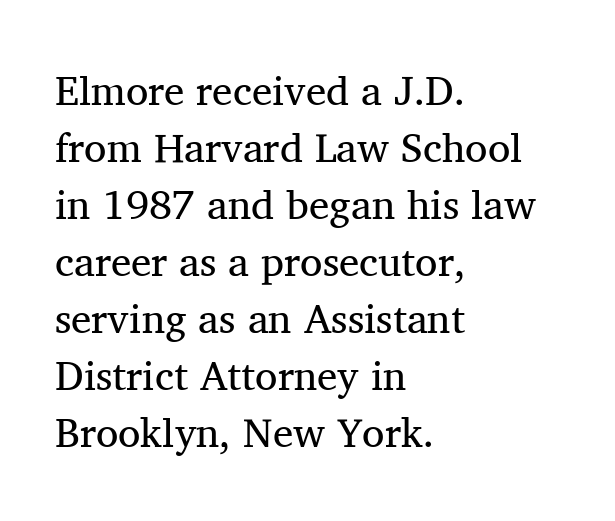
Anything drawn beneath the words? Only blank space. The horizontal fit of the characters is conventional and even. A serif font was chosen for this passage. Leftover space on each line is placed entirely after the last word. The strokes carry an ordinary text weight at most.
